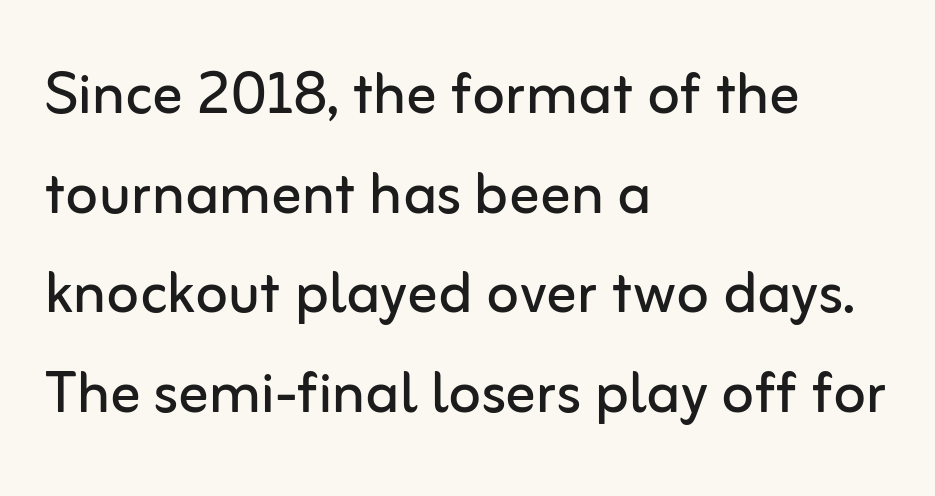
Q: Is the text bold? A: No.
Q: Is the text italic (slanted)? A: No, it is upright.
Q: Is the typeface a serif or a sans-serif typeface? A: Sans-serif.
Q: Is the text underlined? A: No.
Q: How is the paragraph aligned? A: Left-aligned.
Q: Is the spacing between letters normal or unusually wide? A: Normal.
Q: Is the spacing between lines tight, normal or loose? A: Normal.
Q: Width (condensed, normal, or wide)? A: Normal.
Q: Stroke contrast? A: Low.
Q: x-height? A: Medium.
Q: Monospaced? A: No.
